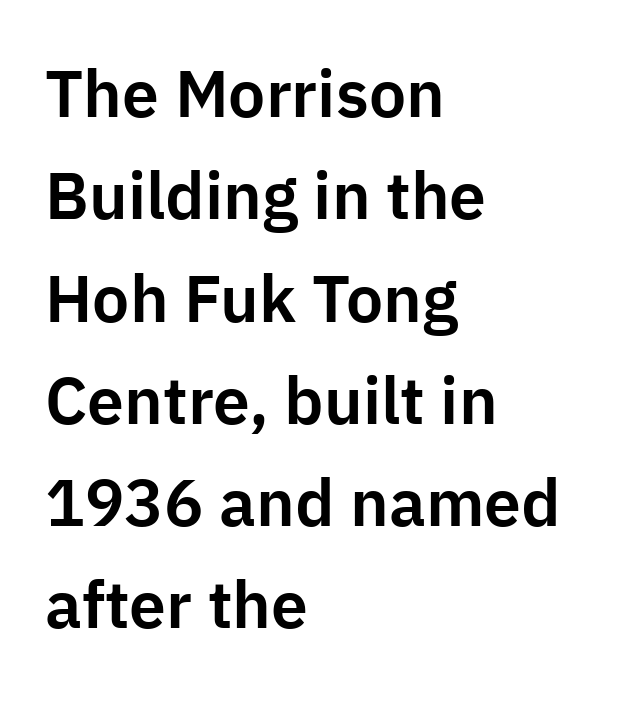
{"serif": "no", "italic": "no", "width": "normal", "stroke_contrast": "low", "x_height": "medium", "monospaced": "no", "underline": "no", "align": "left", "line_spacing": "normal", "line_spacing_ratio": 1.55, "letter_spacing": "normal", "letter_spacing_em": 0.0, "glyph_px": 66}
